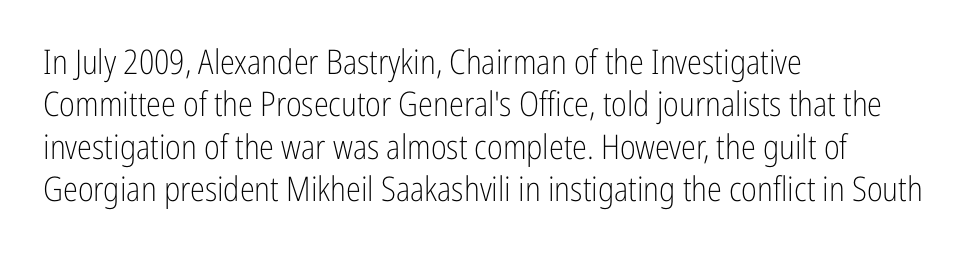
The image shows 34 px light, condensed sans-serif type, upright; set left-aligned, normal line spacing (1.25x), normal letter spacing, not underlined; low stroke contrast and a medium x-height.
